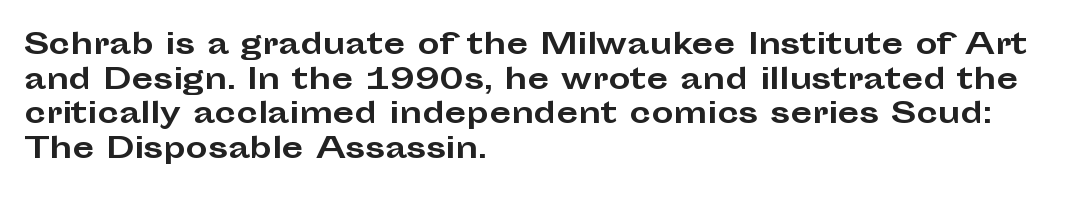
{"serif": "no", "italic": "no", "bold": "yes", "weight": "bold", "width": "wide", "stroke_contrast": "low", "x_height": "medium", "monospaced": "no", "underline": "no", "align": "left", "line_spacing_ratio": 1.24, "letter_spacing": "normal", "letter_spacing_em": 0.0, "glyph_px": 28}
